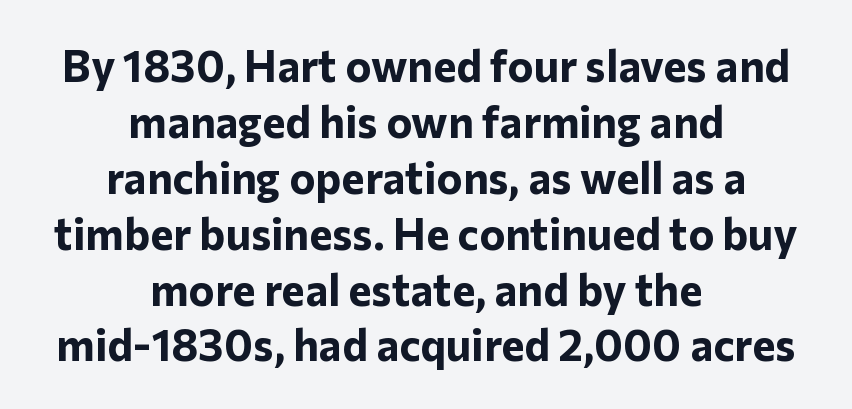
Italic: no, the glyphs are upright roman. Students, observe: this is what conventionally led text looks like. Does extra space separate the letters? No, they use regular spacing. Words float on clear page, feet unadorned.
